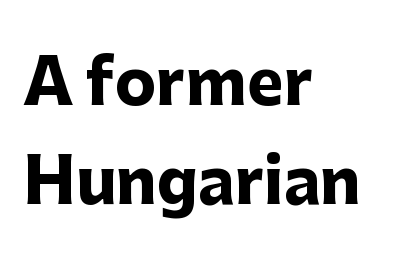
The image shows 62 px heavy sans-serif type, upright; set left-aligned, normal line spacing (1.6x), normal letter spacing, not underlined; low stroke contrast and a medium x-height.
